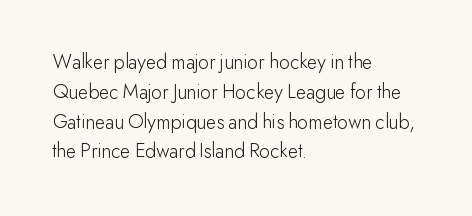
Q: Is the text bold? A: No.
Q: Is the text italic (slanted)? A: No, it is upright.
Q: Is the text underlined? A: No.
Q: How is the paragraph aligned? A: Left-aligned.
Q: Is the spacing between letters normal or unusually wide? A: Normal.
Q: Is the spacing between lines tight, normal or loose? A: Normal.
